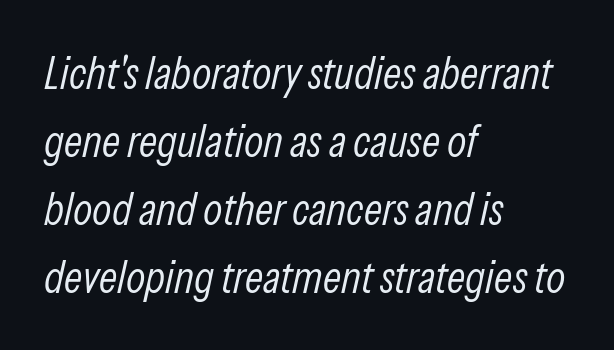
Counters stay open thanks to moderate or lighter strokes. Caption: multi-line text, flush left, ragged right. Character widths vary here, with narrow letters taking less room than wide ones. Bare-footed words on every line. Would a proofreader flag this as italicized? Yes. Inter-character spacing is left at the font's built-in metrics.
